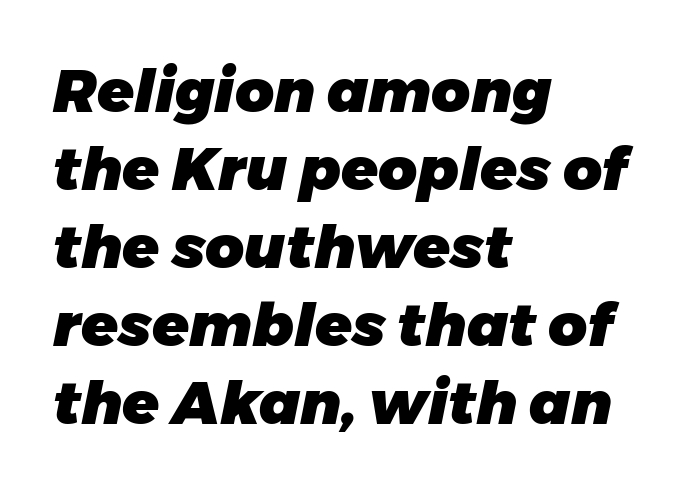
Q: Is the text bold? A: Yes.
Q: Is the text italic (slanted)? A: Yes, it leans right by about 11 degrees.
Q: Is the text underlined? A: No.
Q: How is the paragraph aligned? A: Left-aligned.
Q: Is the spacing between letters normal or unusually wide? A: Normal.
Q: Is the spacing between lines tight, normal or loose? A: Normal.
Q: Width (condensed, normal, or wide)? A: Normal.
Q: Stroke contrast? A: Low.
Q: x-height? A: Medium.
Q: Monospaced? A: No.
